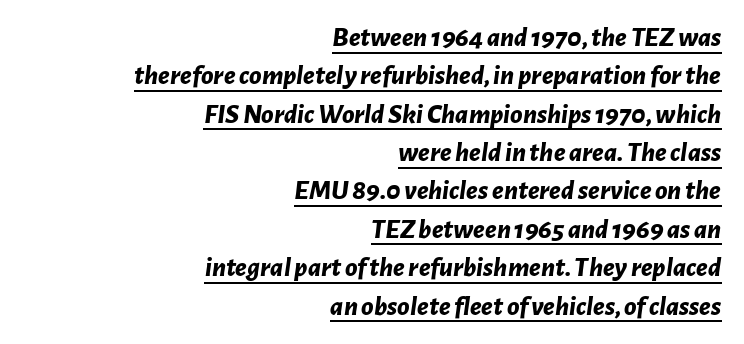
{"italic": "yes", "lean": "right", "slant_degrees": 7, "bold": "yes", "weight": "bold", "width": "normal", "stroke_contrast": "low", "x_height": "medium", "monospaced": "no", "underline": "yes", "align": "right", "line_spacing": "normal", "line_spacing_ratio": 1.37, "letter_spacing": "normal", "letter_spacing_em": 0.0, "glyph_px": 28}
